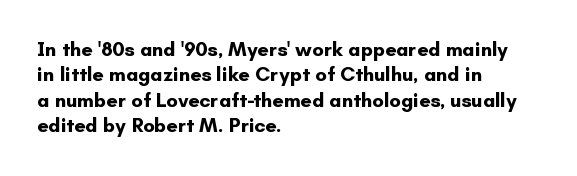
Characters follow at the spacing the type designer built in. What's the leading like? Ordinary, nothing unusual. Horizontal alignment here is leftward, the default for most running prose. The words here are not underlined. The typesetting leans heavy: a genuine bold.
